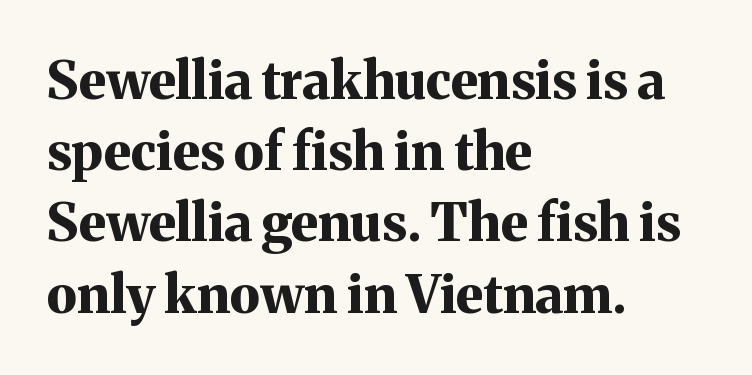
The image shows 52 px bold serif type, upright; set left-aligned, normal line spacing (1.37x), normal letter spacing, not underlined; medium stroke contrast and a medium x-height.
